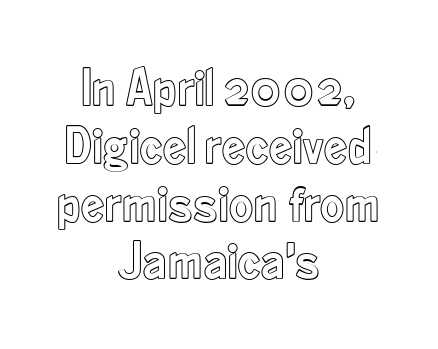
Letters rest on an invisible, unmarked baseline. A typesetter would mark this as roman, not italic. The leading is snug, giving the passage a crowded texture. Each line is balanced around a shared central axis. Does extra space separate the letters? No, they use regular spacing. The face used here is proportionally spaced, like ordinary book or web type.
